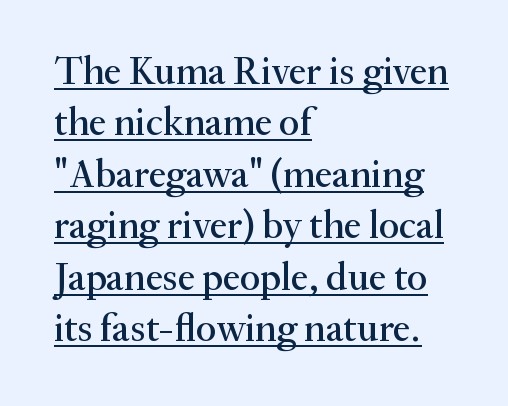
The image shows 39 px serif type, upright; set left-aligned, normal line spacing (1.32x), normal letter spacing, underlined; medium stroke contrast and a small x-height.
